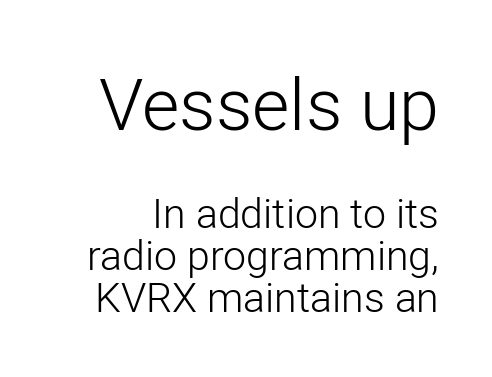
The image shows 72 px light sans-serif type, upright; set tight line spacing (1.02x), normal letter spacing, not underlined; the first (top) block is 1.76x larger; low stroke contrast and a medium x-height.
